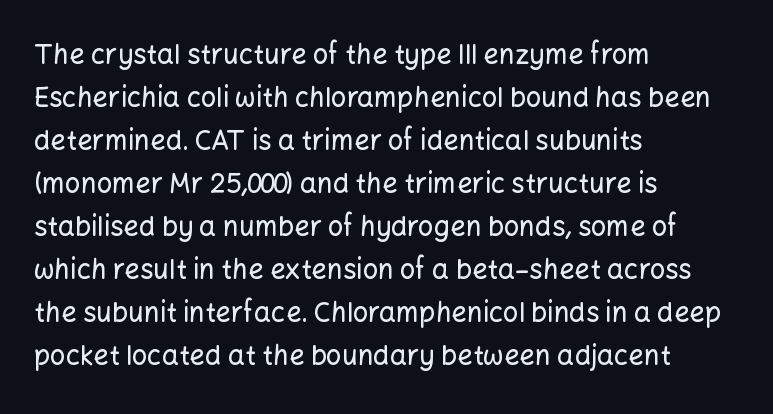
Q: Is the text italic (slanted)? A: No, it is upright.
Q: Is the text underlined? A: No.
Q: How is the paragraph aligned? A: Left-aligned.
Q: Is the spacing between letters normal or unusually wide? A: Normal.
Q: Is the spacing between lines tight, normal or loose? A: Normal.
